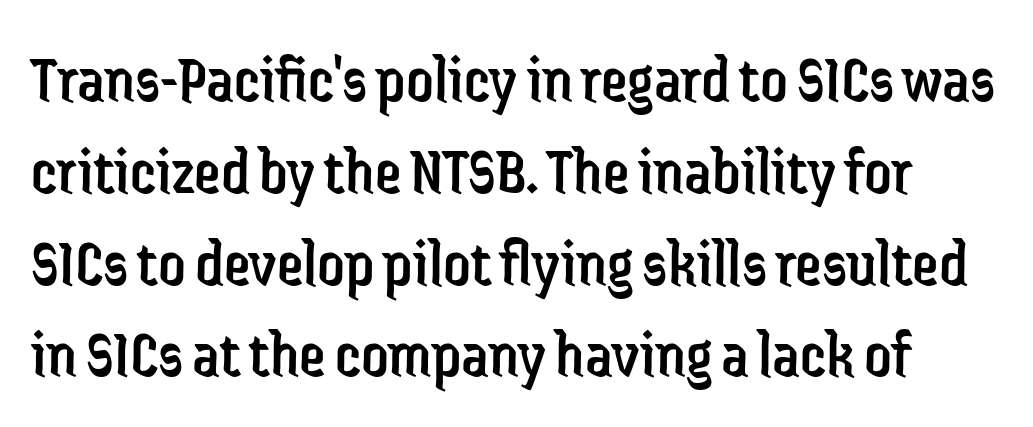
The image shows 67 px regular-weight, condensed sans-serif type, upright; set normal line spacing (1.37x), normal letter spacing, not underlined; low stroke contrast and a medium x-height.
